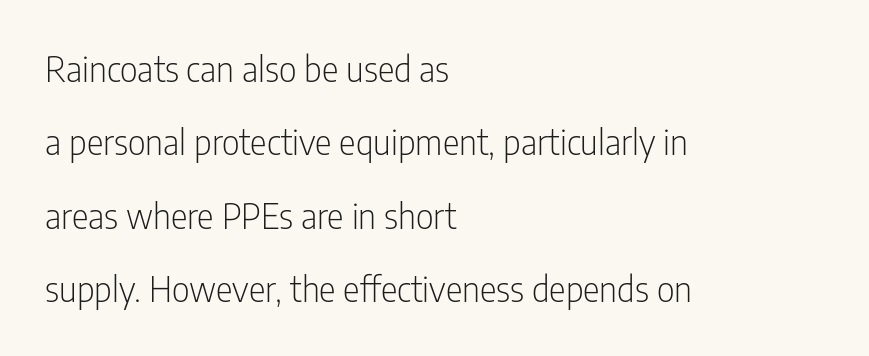
{"serif": "no", "italic": "no", "bold": "no", "weight": "light", "width": "condensed", "stroke_contrast": "low", "x_height": "medium", "monospaced": "no", "underline": "no", "align": "left", "line_spacing": "loose", "line_spacing_ratio": 2.1, "letter_spacing": "normal", "letter_spacing_em": 0.0, "glyph_px": 35}
